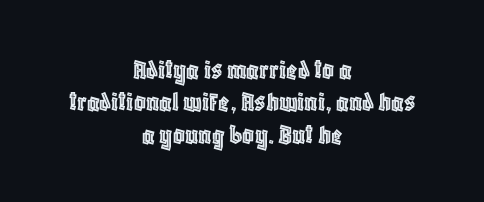
Q: Is the text italic (slanted)? A: No, it is upright.
Q: Is the text underlined? A: No.
Q: How is the paragraph aligned? A: Centered.
Q: Is the spacing between letters normal or unusually wide? A: Normal.
Q: Is the spacing between lines tight, normal or loose? A: Tight.
Q: Width (condensed, normal, or wide)? A: Condensed.
Q: x-height? A: Large.
Q: Monospaced? A: No.
